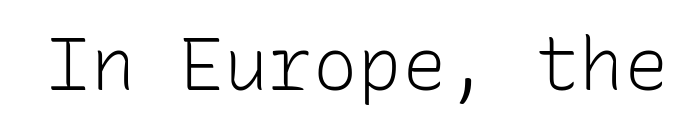
Q: Is the text bold? A: No.
Q: Is the text italic (slanted)? A: No, it is upright.
Q: Is the typeface a serif or a sans-serif typeface? A: Sans-serif.
Q: Is the text underlined? A: No.
Q: Is the spacing between letters normal or unusually wide? A: Normal.
Q: Width (condensed, normal, or wide)? A: Normal.
Q: Stroke contrast? A: Low.
Q: x-height? A: Medium.
Q: Monospaced? A: Yes.
